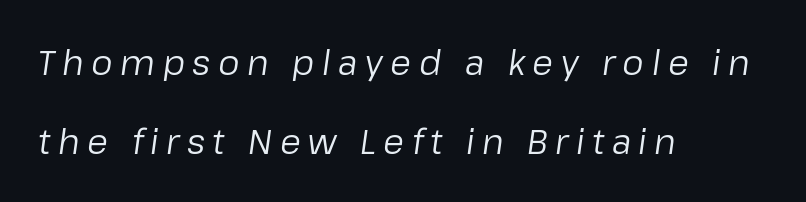
The image shows 34 px regular-weight type, italic (leaning right); set left-aligned, loose line spacing (2.32x), unusually wide letter spacing (+0.22 em), not underlined; low stroke contrast and a medium x-height.
